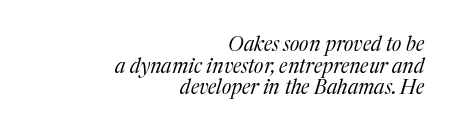
The image shows 20 px text type, italic (leaning right); set right-aligned, tight line spacing (1.08x), normal letter spacing, not underlined.
